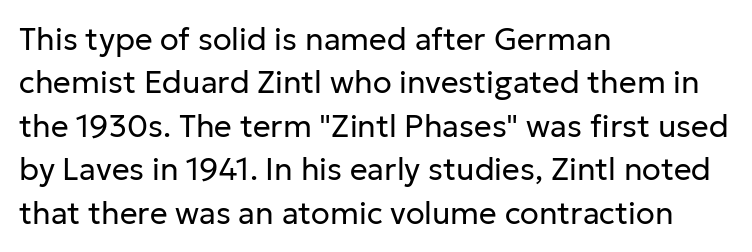
The image shows 31 px regular-weight sans-serif type, upright; set left-aligned, normal line spacing (1.4x), normal letter spacing, not underlined; low stroke contrast and a medium x-height.
